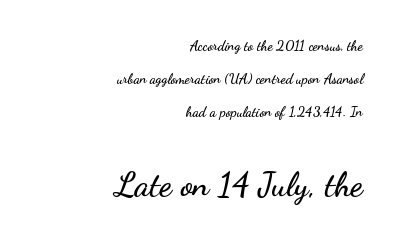
{"serif": "no", "width": "wide", "stroke_contrast": "low", "x_height": "small", "monospaced": "no", "underline": "no", "align": "right", "line_spacing": "loose", "line_spacing_ratio": 2.36, "letter_spacing": "normal", "letter_spacing_em": 0.0, "larger_block": "second", "size_ratio": 2.43, "glyph_px": 34}
